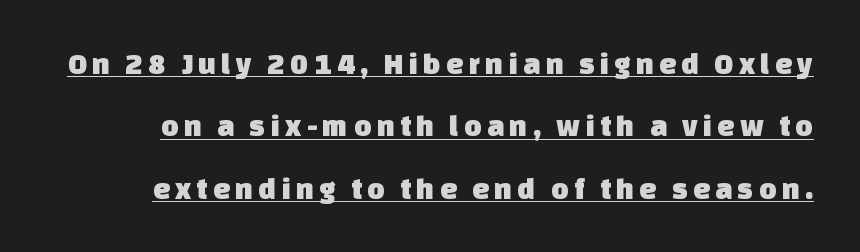
{"serif": "no", "width": "normal", "stroke_contrast": "low", "x_height": "large", "monospaced": "no", "underline": "yes", "line_spacing": "loose", "line_spacing_ratio": 2.08, "glyph_px": 30}
